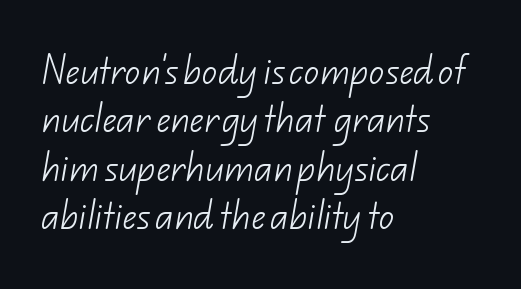
Q: Is the text bold? A: No.
Q: Is the typeface a serif or a sans-serif typeface? A: Sans-serif.
Q: Is the text underlined? A: No.
Q: How is the paragraph aligned? A: Left-aligned.
Q: Is the spacing between letters normal or unusually wide? A: Normal.
Q: Is the spacing between lines tight, normal or loose? A: Normal.
Q: Width (condensed, normal, or wide)? A: Normal.
Q: Stroke contrast? A: Low.
Q: x-height? A: Small.
Q: Monospaced? A: No.
